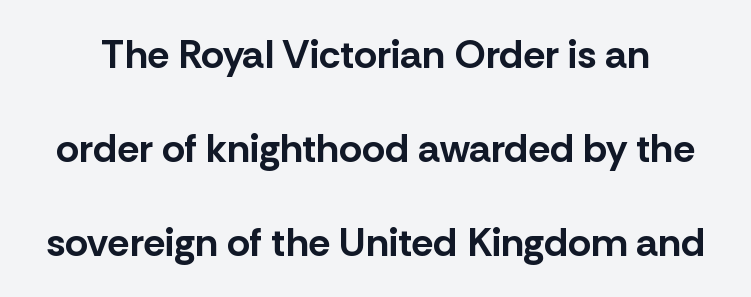
Q: Is the text bold? A: Yes.
Q: Is the text italic (slanted)? A: No, it is upright.
Q: Is the typeface a serif or a sans-serif typeface? A: Sans-serif.
Q: Is the text underlined? A: No.
Q: Is the spacing between letters normal or unusually wide? A: Normal.
Q: Is the spacing between lines tight, normal or loose? A: Loose.
Q: Width (condensed, normal, or wide)? A: Normal.
Q: Stroke contrast? A: Low.
Q: x-height? A: Medium.
Q: Monospaced? A: No.
